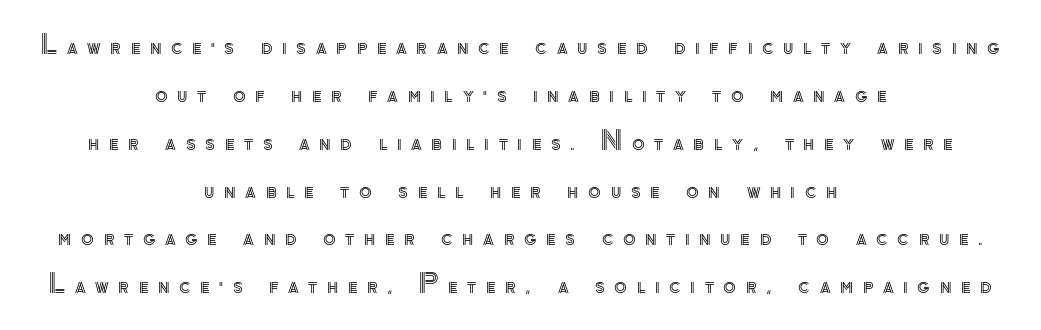
The image shows 26 px text type, upright; set centered, line spacing 1.84x, unusually wide letter spacing (+0.37 em), not underlined.
